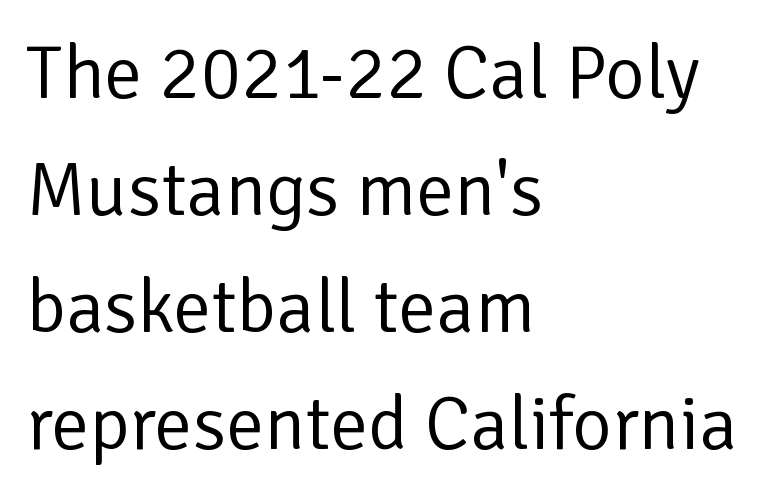
The image shows 76 px regular-weight sans-serif type, upright; set left-aligned, normal line spacing (1.54x), normal letter spacing, not underlined; low stroke contrast and a medium x-height.
